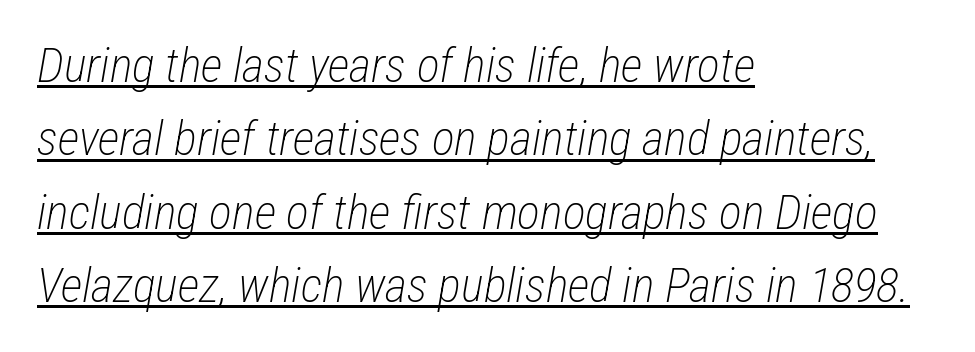
{"italic": "yes", "lean": "right", "slant_degrees": 12, "bold": "no", "weight": "light", "width": "condensed", "stroke_contrast": "low", "x_height": "medium", "monospaced": "no", "underline": "yes", "align": "left", "line_spacing": "normal", "line_spacing_ratio": 1.53, "letter_spacing": "normal", "letter_spacing_em": 0.0, "glyph_px": 48}
